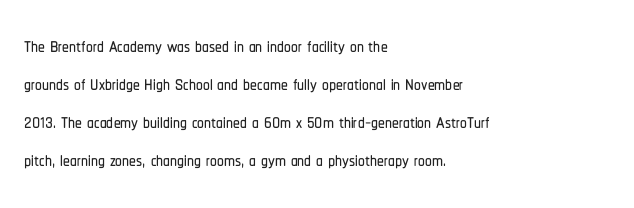
{"italic": "no", "underline": "no", "align": "left", "line_spacing": "normal", "line_spacing_ratio": 1.41, "letter_spacing": "normal", "letter_spacing_em": 0.0, "glyph_px": 27}
